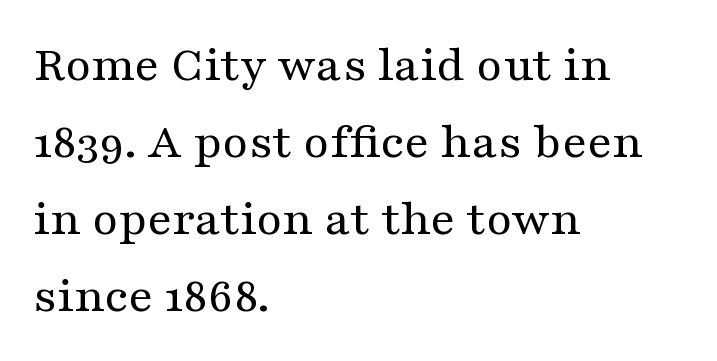
The type is set solid horizontally, with unmodified tracking. These lines sit exactly where default settings would place them. Does the copy run flush right? No — it runs flush left. Proportional: the letters do not fall into vertical columns.
